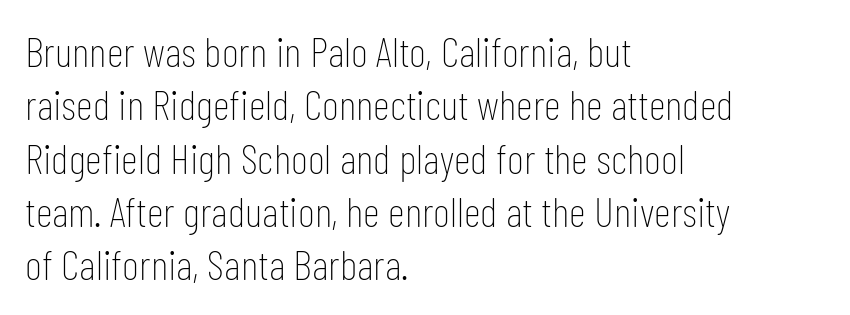
Q: Is the text bold? A: No.
Q: Is the text italic (slanted)? A: No, it is upright.
Q: Is the typeface a serif or a sans-serif typeface? A: Sans-serif.
Q: Is the text underlined? A: No.
Q: How is the paragraph aligned? A: Left-aligned.
Q: Is the spacing between letters normal or unusually wide? A: Normal.
Q: Is the spacing between lines tight, normal or loose? A: Normal.
Q: Width (condensed, normal, or wide)? A: Condensed.
Q: Stroke contrast? A: Low.
Q: x-height? A: Medium.
Q: Monospaced? A: No.
